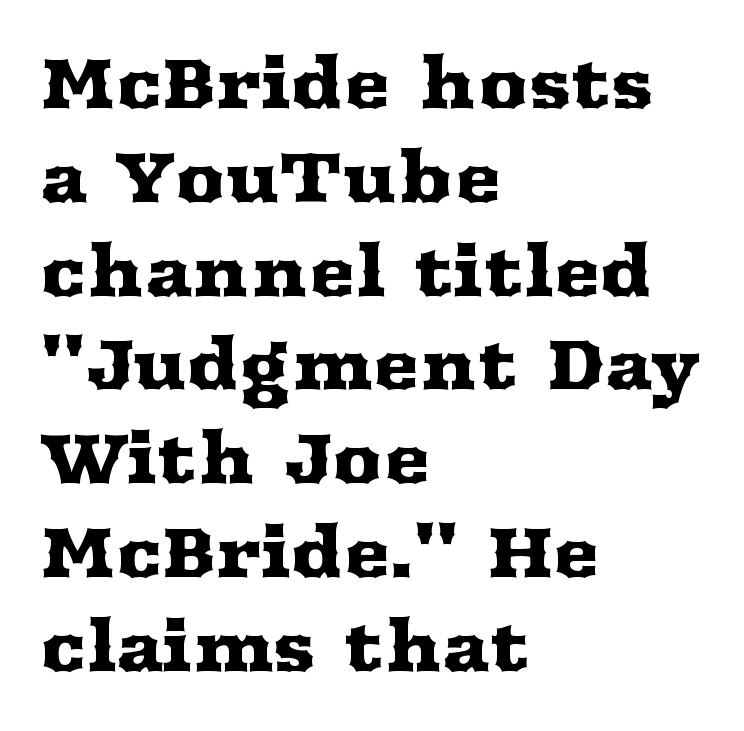
Leading matches the norm, producing a regular column. Horizontally, the lines are justified to the leading edge only. Does the type have serifs? Yes, each stem ends in a small foot. Honestly, there is no underline to notice here at all.
